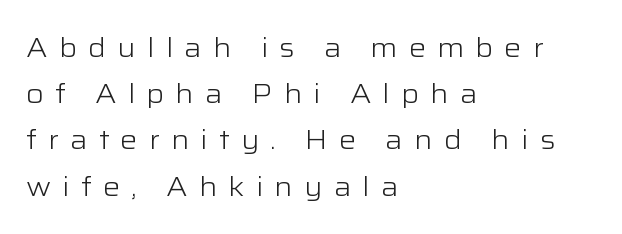
{"italic": "no", "bold": "no", "underline": "no", "align": "left", "line_spacing_ratio": 1.71, "letter_spacing": "wide", "letter_spacing_em": 0.41, "glyph_px": 27}
